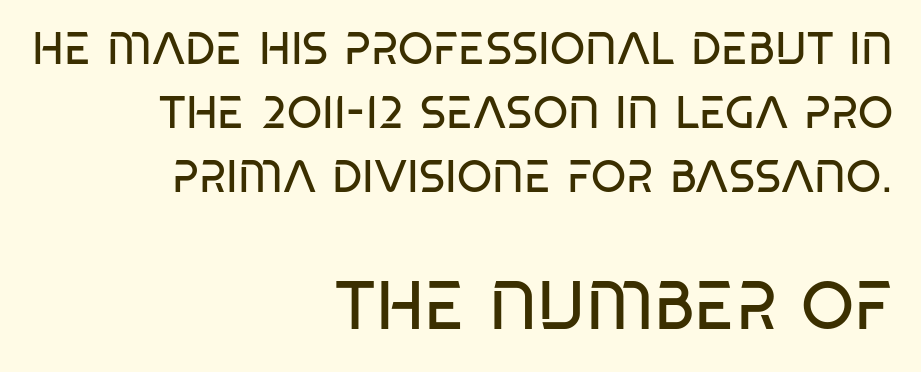
Stroke terminals: plain, sans-serif. The line-height multiplier appears to be the usual default. The ragged edge is on the left, which tells us the setting is flush right. Designer's note — italics off, roman on. Here the designer chose a conventional face with non-uniform glyph widths. The type is set solid horizontally, with unmodified tracking.
